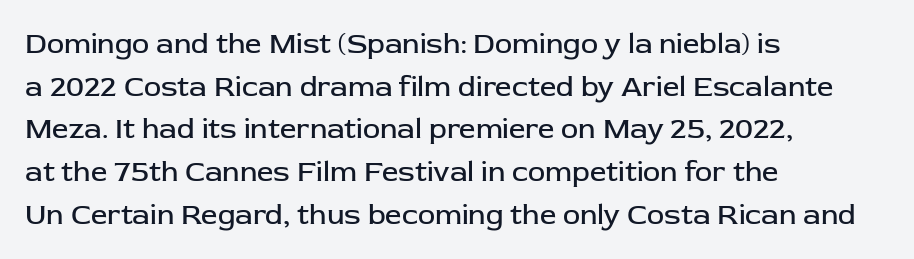
Q: Is the text bold? A: No.
Q: Is the text italic (slanted)? A: No, it is upright.
Q: Is the typeface a serif or a sans-serif typeface? A: Sans-serif.
Q: Is the text underlined? A: No.
Q: How is the paragraph aligned? A: Left-aligned.
Q: Is the spacing between letters normal or unusually wide? A: Normal.
Q: Is the spacing between lines tight, normal or loose? A: Normal.
Q: Width (condensed, normal, or wide)? A: Normal.
Q: Stroke contrast? A: Low.
Q: x-height? A: Medium.
Q: Monospaced? A: No.
